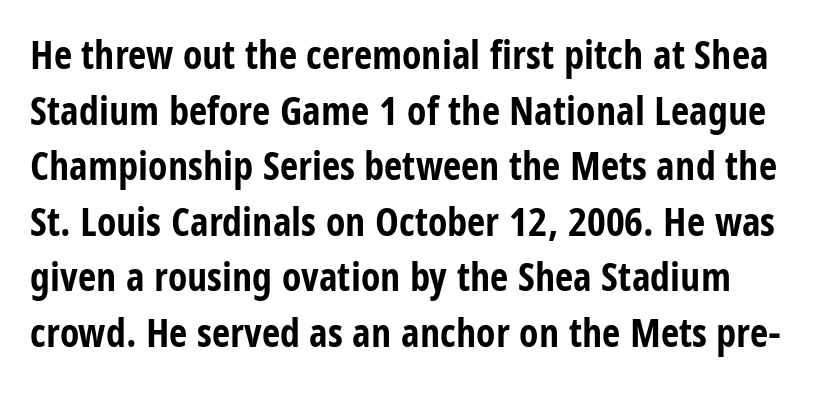
{"serif": "no", "italic": "no", "bold": "yes", "weight": "bold", "width": "condensed", "stroke_contrast": "low", "x_height": "large", "monospaced": "no", "underline": "no", "line_spacing": "normal", "line_spacing_ratio": 1.39, "letter_spacing": "normal", "letter_spacing_em": 0.0, "glyph_px": 40}
